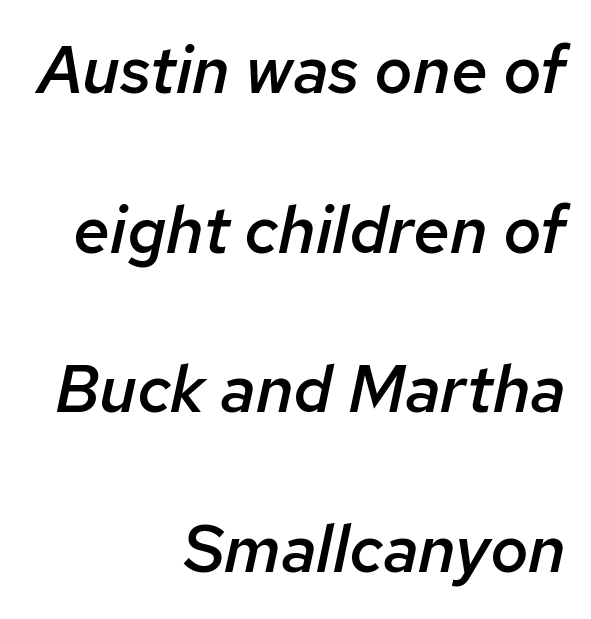
What weight is shown? A semibold, between regular and bold. Whoever set this chose breathing room over compactness in the vertical rhythm. Would a proofreader flag this as italicized? Yes. Looks like regular typesetting: each glyph gets only the width it needs.
